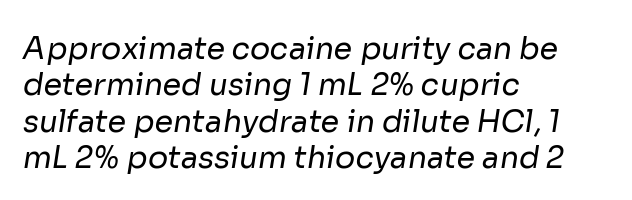
Varying glyph widths throughout — classic text-font behaviour. This sample uses a sans-serif face. All the whitespace from short lines collects on the right. Is the letter spacing exaggerated? No — it looks like the ordinary default.
